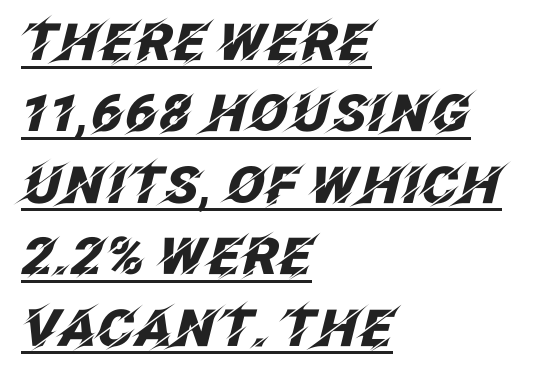
The image shows 51 px heavy type, italic (leaning right); set left-aligned, normal line spacing (1.4x), normal letter spacing, underlined; low stroke contrast and a large x-height.
